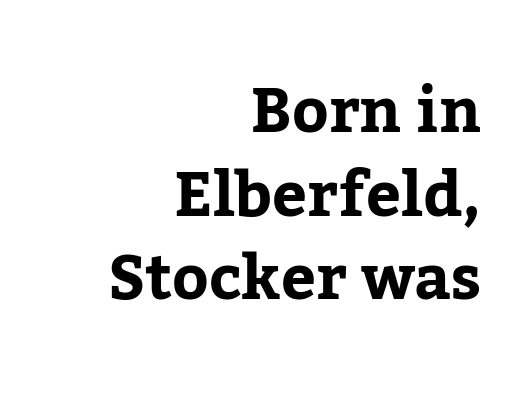
The image shows 62 px bold serif type, upright; set right-aligned, normal line spacing (1.35x), normal letter spacing, not underlined; low stroke contrast and a medium x-height.
